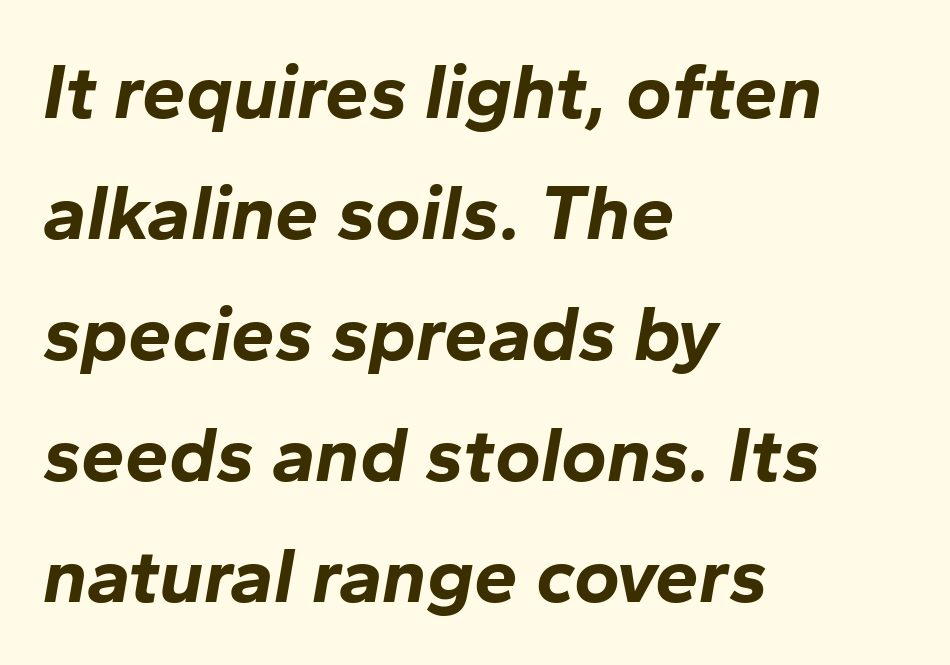
Check the space under the baseline: it is left empty. The rows are spaced the way most documents space them. This sample uses an oblique cut, with every glyph tilted off the vertical. Glyph-to-glyph distance matches everyday printed text.
